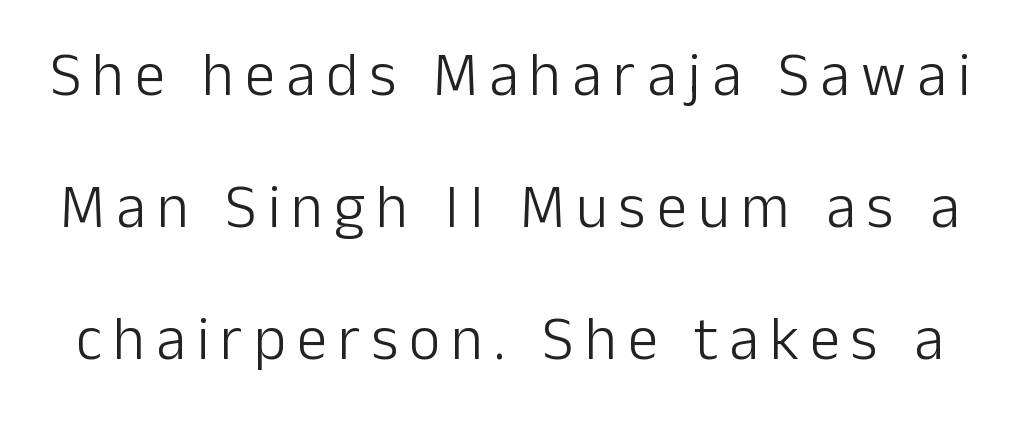
You could not count columns in this text — the font is proportionally spaced. The font family rendered here belongs to the sans-serif group. Nothing heavy about these letters — not bold at all. Lines of text with bare space underneath. Style check: upright.
